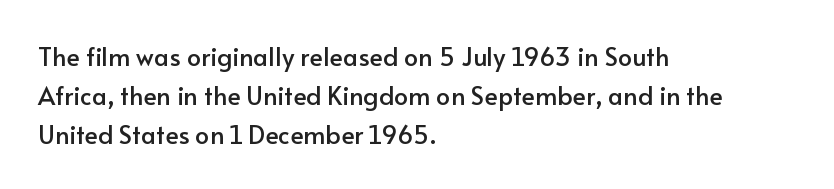
Q: Is the text italic (slanted)? A: No, it is upright.
Q: Is the text underlined? A: No.
Q: How is the paragraph aligned? A: Left-aligned.
Q: Is the spacing between letters normal or unusually wide? A: Normal.
Q: Is the spacing between lines tight, normal or loose? A: Normal.
